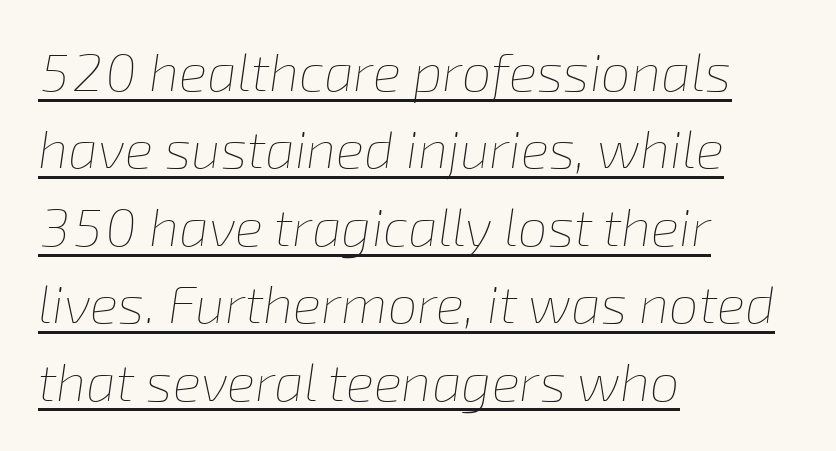
{"italic": "yes", "lean": "right", "slant_degrees": 8, "bold": "no", "weight": "thin", "width": "normal", "stroke_contrast": "low", "x_height": "medium", "monospaced": "no", "underline": "yes", "align": "left", "line_spacing": "normal", "line_spacing_ratio": 1.46, "letter_spacing": "normal", "letter_spacing_em": 0.0, "glyph_px": 53}
